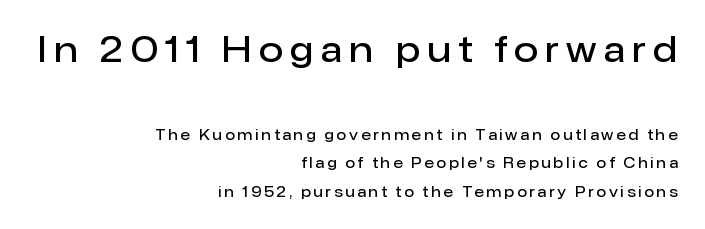
Q: Is the text bold? A: Semi-bold.
Q: Is the text italic (slanted)? A: No, it is upright.
Q: Is the typeface a serif or a sans-serif typeface? A: Sans-serif.
Q: Is the text underlined? A: No.
Q: How is the paragraph aligned? A: Right-aligned.
Q: Is the spacing between letters normal or unusually wide? A: Unusually wide.
Q: Is the spacing between lines tight, normal or loose? A: Loose.
Q: Which block of text is set in a larger size, the first (top) or the second (bottom)? A: The first (top) one.
Q: Width (condensed, normal, or wide)? A: Normal.
Q: Stroke contrast? A: Low.
Q: x-height? A: Medium.
Q: Monospaced? A: No.
